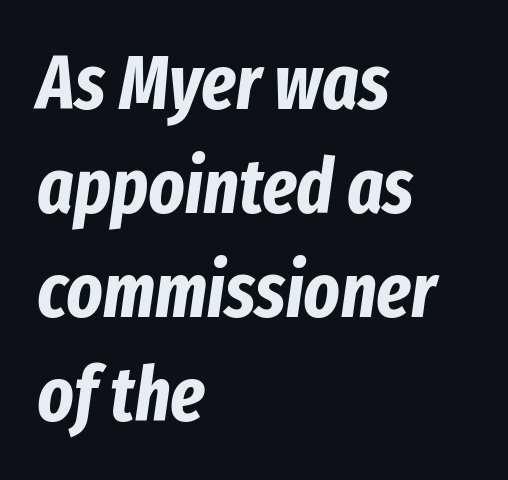
Q: Is the text bold? A: Yes.
Q: Is the text italic (slanted)? A: Yes, it leans right by about 8 degrees.
Q: Is the text underlined? A: No.
Q: How is the paragraph aligned? A: Left-aligned.
Q: Is the spacing between letters normal or unusually wide? A: Normal.
Q: Is the spacing between lines tight, normal or loose? A: Normal.
Q: Width (condensed, normal, or wide)? A: Condensed.
Q: Stroke contrast? A: Low.
Q: x-height? A: Medium.
Q: Monospaced? A: No.
